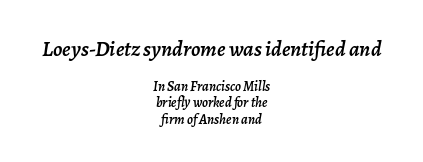
Q: Is the text italic (slanted)? A: Yes, it leans right by about 7 degrees.
Q: Is the text underlined? A: No.
Q: How is the paragraph aligned? A: Centered.
Q: Is the spacing between letters normal or unusually wide? A: Normal.
Q: Which block of text is set in a larger size, the first (top) or the second (bottom)? A: The first (top) one.
